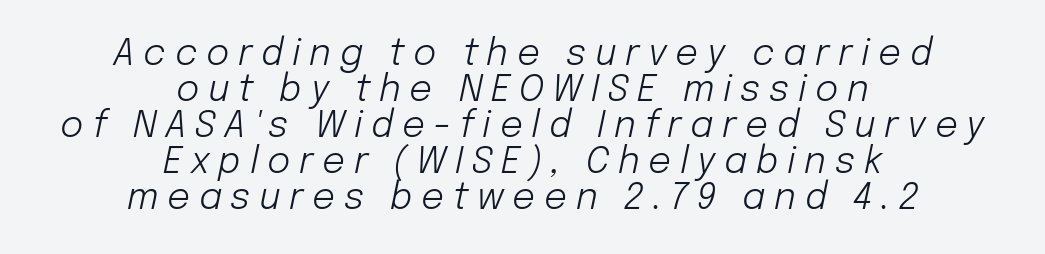
Q: Is the text bold? A: No.
Q: Is the text italic (slanted)? A: Yes, it leans right by about 12 degrees.
Q: Is the text underlined? A: No.
Q: How is the paragraph aligned? A: Centered.
Q: Is the spacing between letters normal or unusually wide? A: Unusually wide.
Q: Is the spacing between lines tight, normal or loose? A: Tight.
Q: Width (condensed, normal, or wide)? A: Normal.
Q: Stroke contrast? A: Low.
Q: x-height? A: Medium.
Q: Monospaced? A: No.
